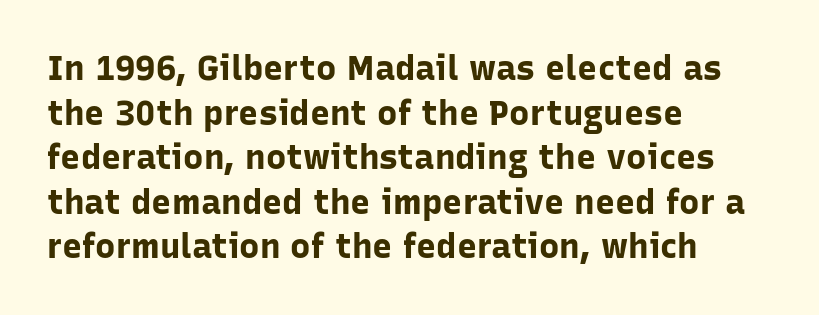
The image shows 34 px bold sans-serif type, upright; set left-aligned, normal line spacing (1.31x), normal letter spacing, not underlined; low stroke contrast and a medium x-height.
